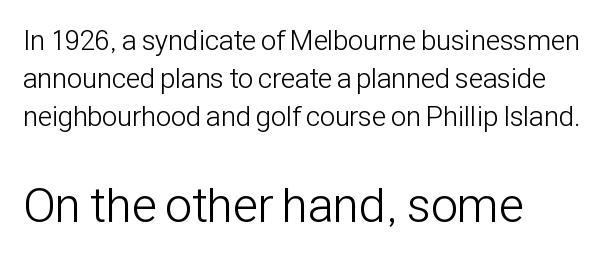
{"serif": "no", "italic": "no", "bold": "no", "weight": "light", "width": "condensed", "stroke_contrast": "low", "x_height": "medium", "monospaced": "no", "underline": "no", "align": "left", "line_spacing": "normal", "line_spacing_ratio": 1.35, "letter_spacing": "normal", "letter_spacing_em": 0.0, "larger_block": "second", "size_ratio": 1.75, "glyph_px": 49}
